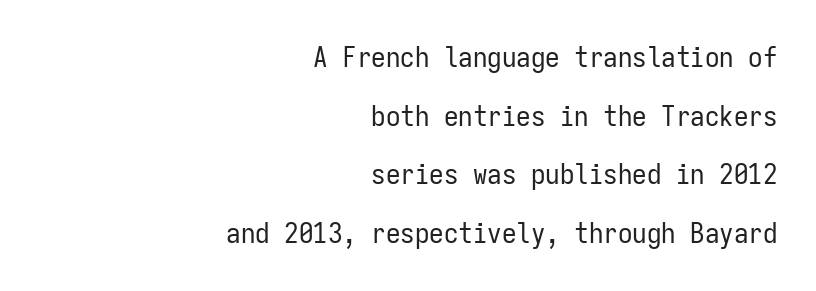
Q: Is the text bold? A: No.
Q: Is the text italic (slanted)? A: No, it is upright.
Q: Is the typeface a serif or a sans-serif typeface? A: Sans-serif.
Q: Is the text underlined? A: No.
Q: How is the paragraph aligned? A: Right-aligned.
Q: Is the spacing between letters normal or unusually wide? A: Normal.
Q: Is the spacing between lines tight, normal or loose? A: Loose.
Q: Width (condensed, normal, or wide)? A: Condensed.
Q: Stroke contrast? A: Low.
Q: x-height? A: Medium.
Q: Monospaced? A: Yes.
